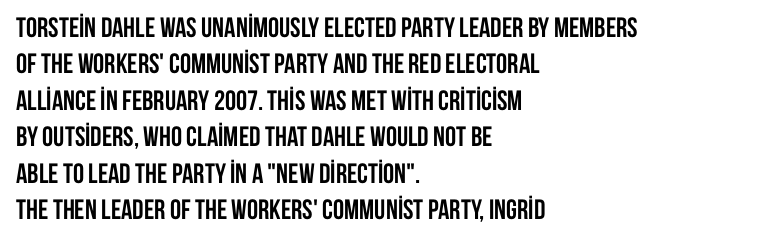
The strip under each line holds only bare page. Notice how descenders clear the ascenders below comfortably — that's standard leading. Each letter keeps its own natural width here, so spacing adapts to shape. The rendering uses a bold face; every stroke is thick and dark. Notice how the passage keeps a crisp vertical edge on the left only. This rendering employs a face without finishing strokes, i.e., a sans-serif.
